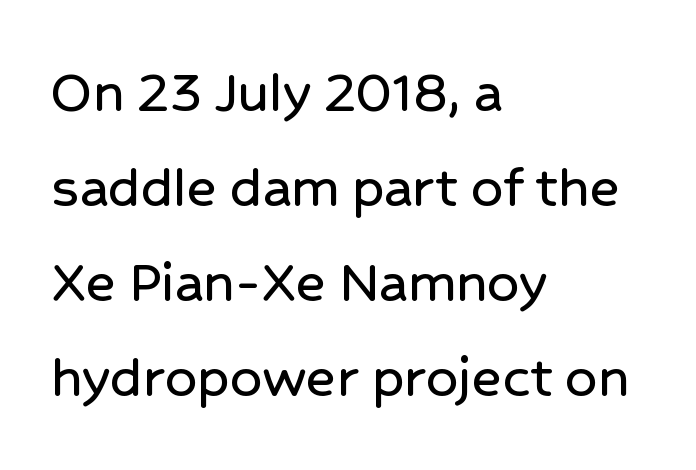
{"serif": "no", "italic": "no", "width": "normal", "stroke_contrast": "low", "x_height": "medium", "monospaced": "no", "underline": "no", "align": "left", "line_spacing": "normal", "line_spacing_ratio": 1.51, "letter_spacing": "normal", "letter_spacing_em": 0.0, "glyph_px": 63}
